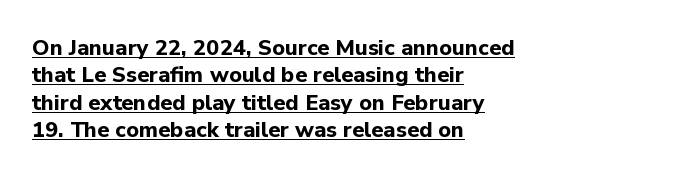
Q: Is the text bold? A: Yes.
Q: Is the text italic (slanted)? A: No, it is upright.
Q: Is the text underlined? A: Yes.
Q: How is the paragraph aligned? A: Left-aligned.
Q: Is the spacing between letters normal or unusually wide? A: Normal.
Q: Is the spacing between lines tight, normal or loose? A: Normal.
